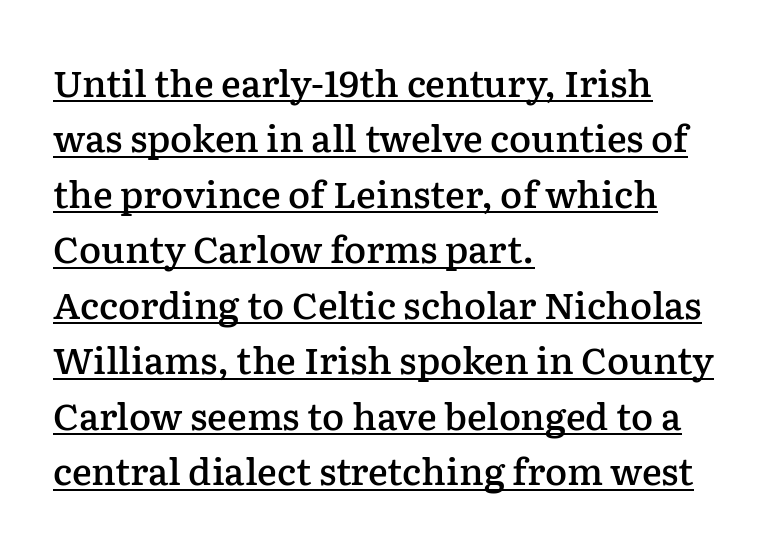
Leftover space on each line is placed entirely after the last word. This is underlined copy, the kind a proofreader might mark for attention. Typographically, this falls in the serif category. This block has exactly the height ordinary leading produces. Firm but not heavy-handed strokes: this text is semibold. The tracking reads as untouched default to a designer's eye.
